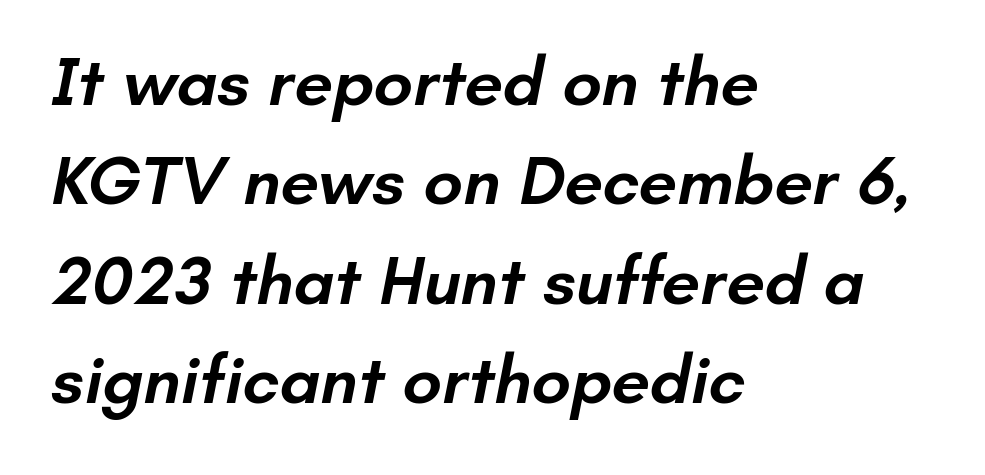
{"serif": "no", "bold": "semi", "weight": "semibold", "width": "normal", "stroke_contrast": "low", "x_height": "small", "monospaced": "no", "underline": "no", "align": "left", "line_spacing": "normal", "line_spacing_ratio": 1.44, "letter_spacing": "normal", "letter_spacing_em": 0.0, "glyph_px": 69}
